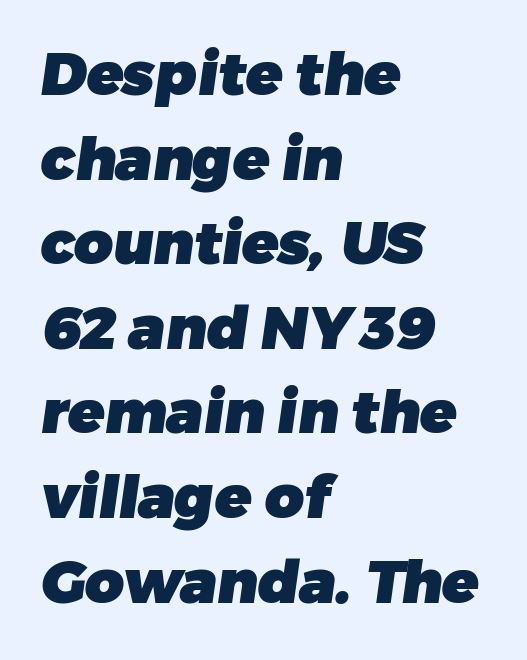
You could not count columns in this text — the font is proportionally spaced. Caption: multi-line text, flush left, ragged right. Caption: standard tracking, unaltered. Unmarked baselines from the first word to the last. Strokes here are thick enough to call this a true bold. Leading: standard.
